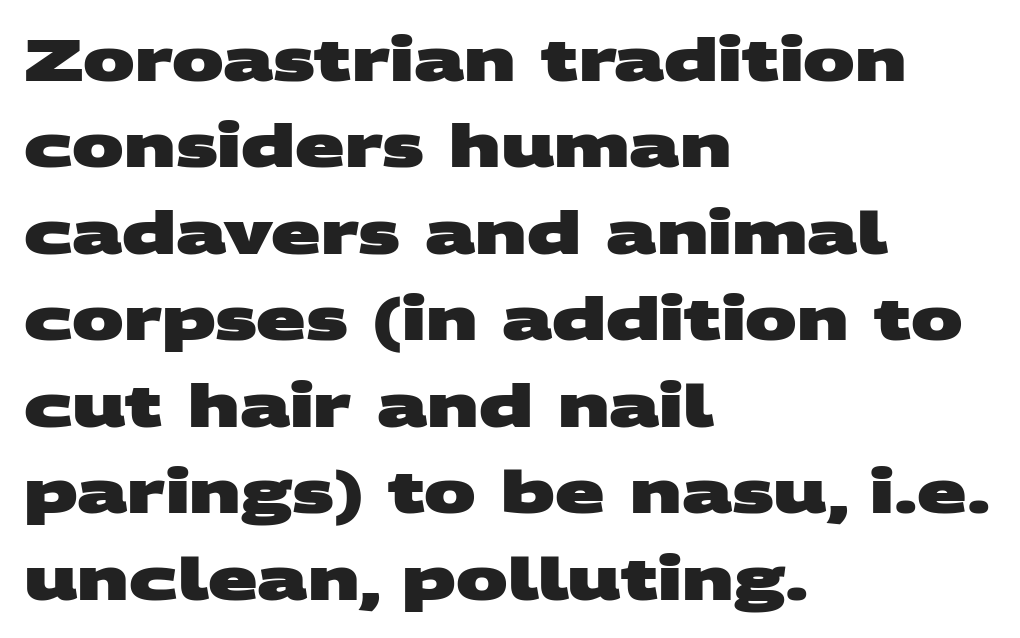
{"serif": "no", "bold": "yes", "weight": "heavy", "width": "wide", "stroke_contrast": "medium", "x_height": "large", "monospaced": "no", "underline": "no", "align": "left", "line_spacing": "normal", "line_spacing_ratio": 1.49, "letter_spacing": "normal", "letter_spacing_em": 0.0, "glyph_px": 58}
